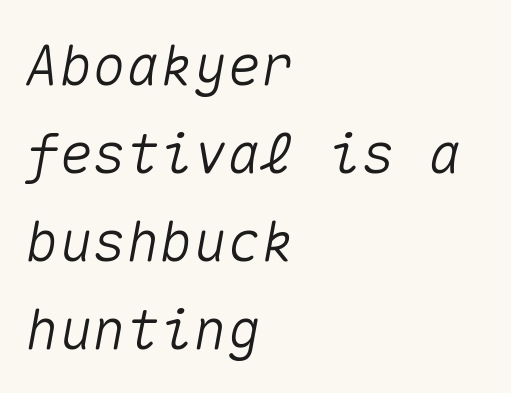
The lettering tilts uniformly, giving the passage an italic look. Check under the words: just untouched page. Normally led — the rows are evenly, conventionally spaced. Each word holds together tightly as a unit, with standard inter-letter gaps. One-word summary of the alignment: left. You could count columns in this text — the font is strictly monospaced.
